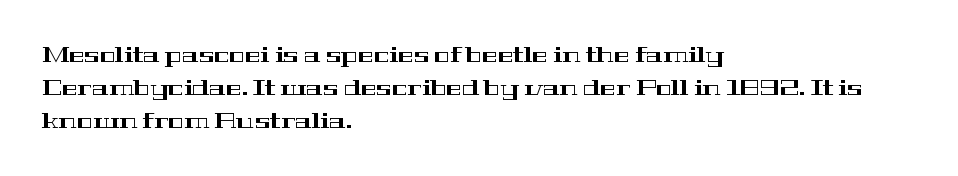
The tracking reads as untouched default to a designer's eye. Anything drawn beneath the words? Only blank space. Leading: standard. The lettering holds an erect, upright posture throughout.
